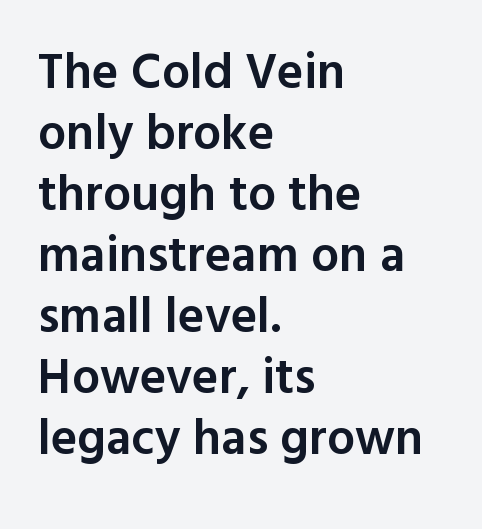
{"serif": "no", "italic": "no", "bold": "semi", "weight": "semibold", "width": "normal", "x_height": "medium", "monospaced": "no", "underline": "no", "align": "left", "line_spacing_ratio": 1.22, "letter_spacing": "normal", "letter_spacing_em": 0.0, "glyph_px": 50}
